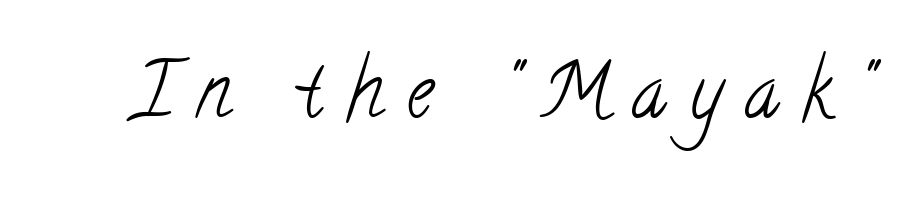
The zone under the glyphs is completely vacant. No letter is thick-stroked: the sample isn't bold. A typesetter would label this face a serif. This sample has the flowing, uneven cadence of proportional lettering. The passage shown has open, widely tracked lettering throughout.
